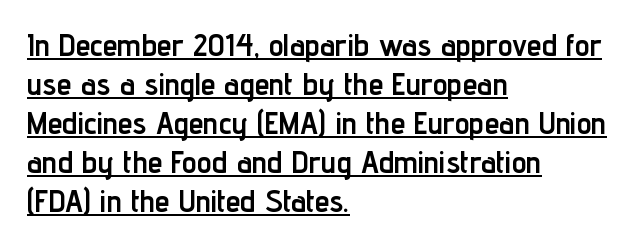
The image shows 30 px semibold, condensed sans-serif type, upright; set left-aligned, normal line spacing (1.3x), normal letter spacing, underlined; low stroke contrast and a medium x-height.
